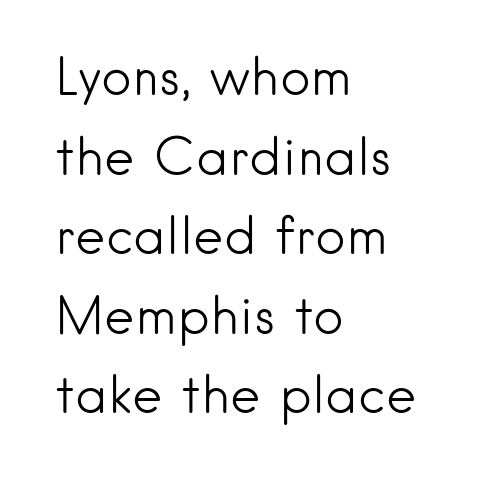
Weight: not bold — regular or lighter. Only glyphs here, with clear space below each row. The horizontal fit of the characters is conventional and even. These lines were composed using upright roman letters. Nothing sits at the stroke ends, so this counts as sans-serif.
